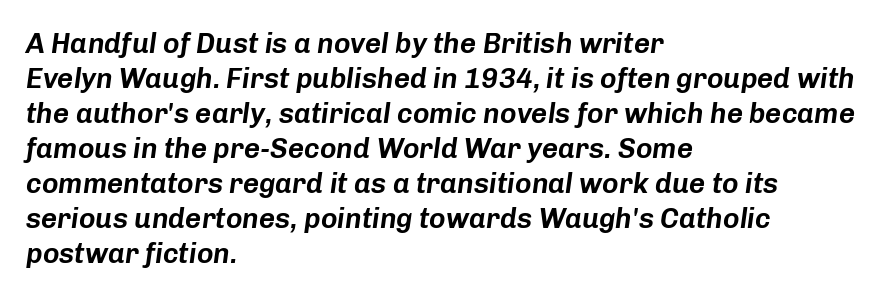
{"italic": "yes", "lean": "right", "slant_degrees": 8, "width": "normal", "stroke_contrast": "low", "x_height": "medium", "monospaced": "no", "underline": "no", "align": "left", "line_spacing": "normal", "line_spacing_ratio": 1.25, "letter_spacing": "normal", "letter_spacing_em": 0.0, "glyph_px": 28}
